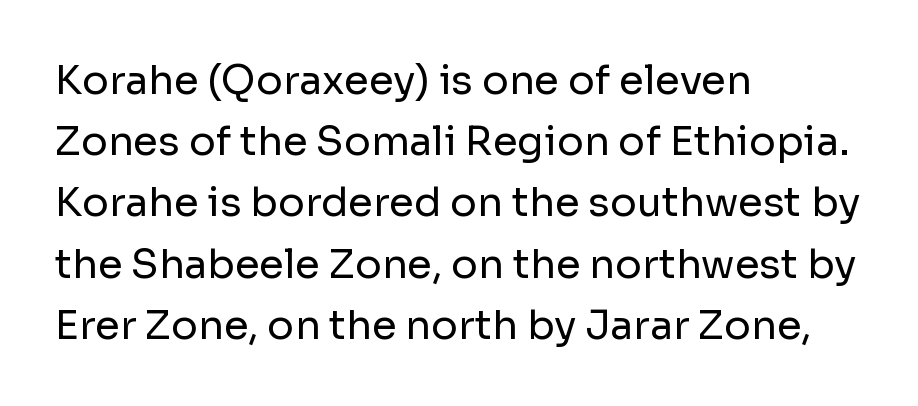
A quiet, ordinary-to-light weight characterises the typeface. Type style note: lacks serifs. Layout note: lines flush left. The glyphs are unaccompanied by any horizontal stroke below them. The leading is moderate, giving the passage an even texture. No extra tracking has been applied to these lines.
